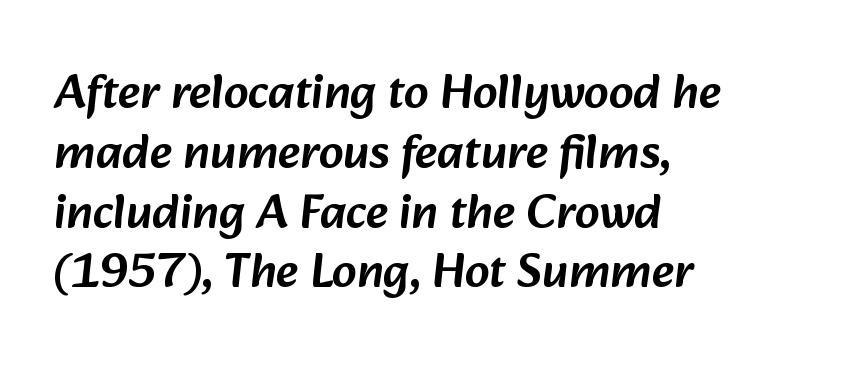
Letter spacing: default. Lines of text with bare space underneath. Each line starts at the same left margin while the right side varies. The rendering uses natural spacing where letterforms have individual widths. The typeface chosen for these lines omits serifs.
